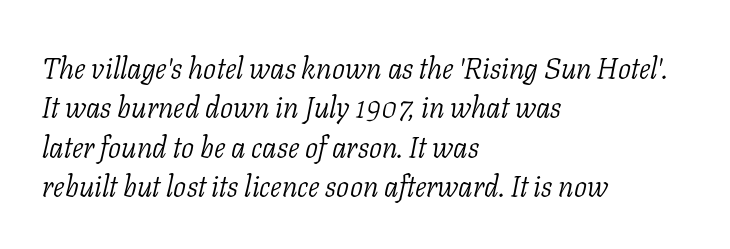
The image shows 29 px light serif type, italic (leaning right); set left-aligned, normal line spacing (1.36x), normal letter spacing, not underlined; low stroke contrast and a medium x-height.
